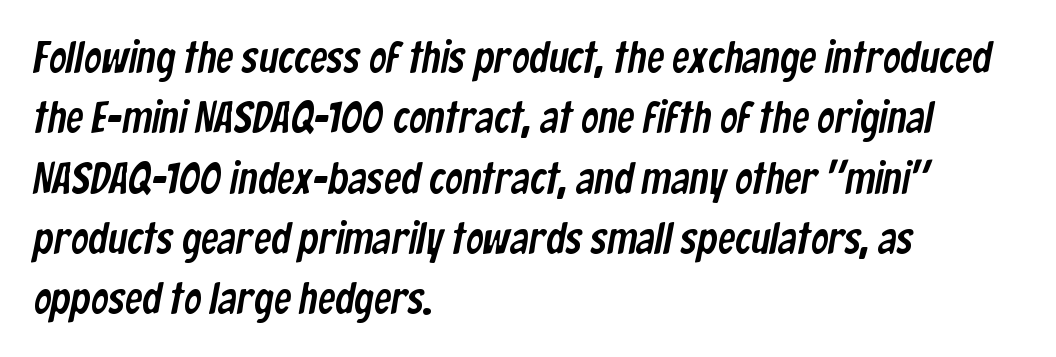
Just letters on the line, the space beneath them empty. The typesetter chose a ragged-right arrangement here. Regarding leading, the lines here are spaced in the standard way. Glyph-to-glyph distance matches everyday printed text. A typesetter would label this face a sans.
